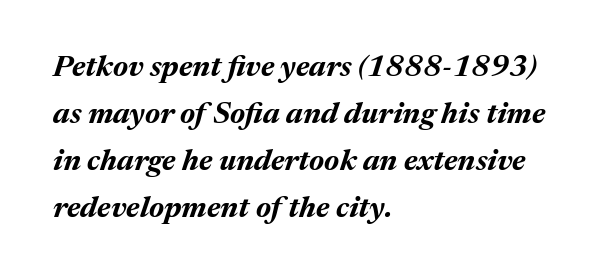
The image shows 30 px bold type, italic (leaning right); set left-aligned, normal line spacing (1.57x), normal letter spacing, not underlined; medium stroke contrast and a medium x-height.
